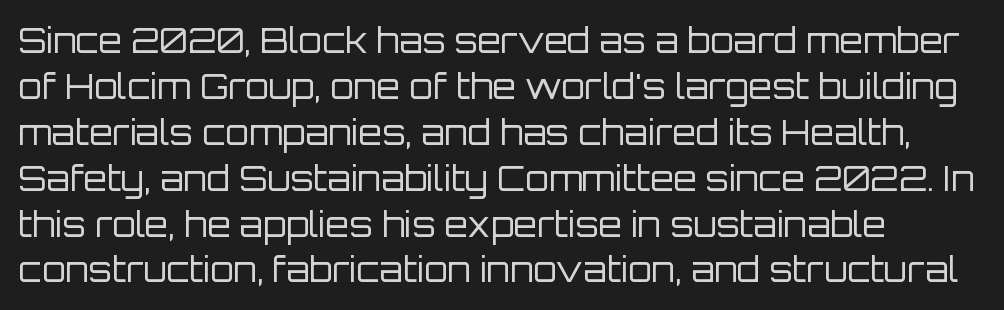
{"serif": "no", "italic": "no", "bold": "no", "weight": "regular", "width": "normal", "stroke_contrast": "low", "x_height": "large", "monospaced": "no", "underline": "no", "align": "left", "line_spacing": "normal", "line_spacing_ratio": 1.35, "letter_spacing": "normal", "letter_spacing_em": 0.0, "glyph_px": 34}
